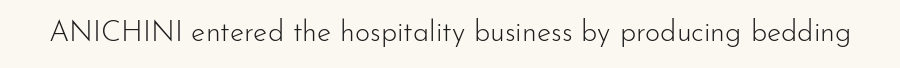
Bare-footed words on every line. Honestly, the letter spacing is just normal — you wouldn't notice it. Spacing verdict: proportional, widths tailored to each character. No extra ink here — the face is not bold.
